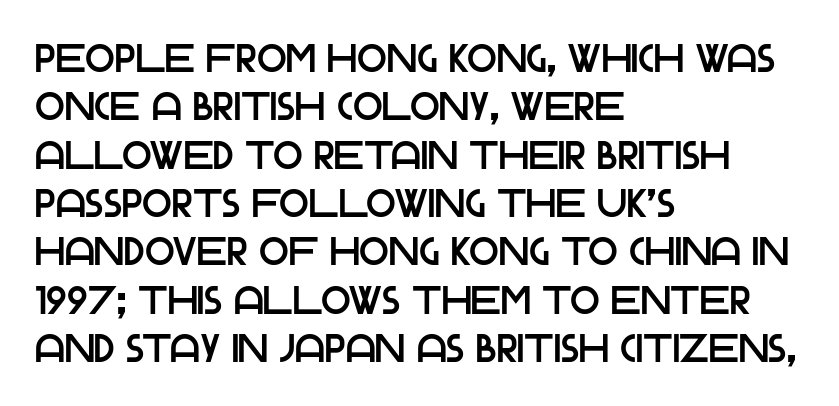
Q: Is the text italic (slanted)? A: No, it is upright.
Q: Is the typeface a serif or a sans-serif typeface? A: Sans-serif.
Q: Is the text underlined? A: No.
Q: How is the paragraph aligned? A: Left-aligned.
Q: Is the spacing between letters normal or unusually wide? A: Normal.
Q: Width (condensed, normal, or wide)? A: Normal.
Q: Stroke contrast? A: Low.
Q: x-height? A: Large.
Q: Monospaced? A: No.
